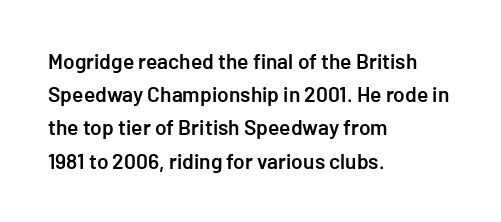
The image shows 21 px text type, upright; set left-aligned, normal line spacing (1.58x), normal letter spacing, not underlined.
